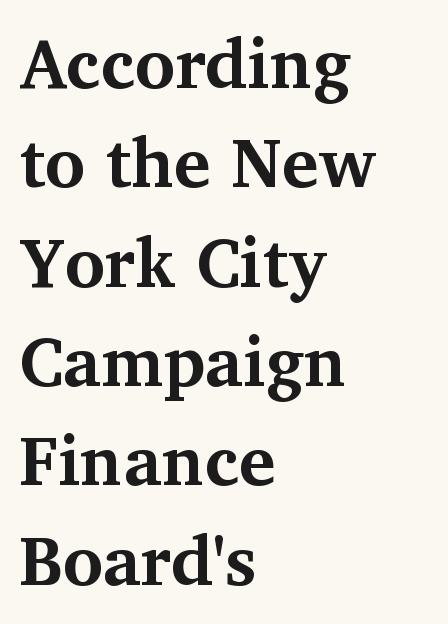
Stroke terminals: seriffed. The passage is arranged the way most books set body copy — flush left. Heavy, bold letterforms. This rendering features lettering with no underline. If you measured baseline to baseline, you'd find a middling distance.
